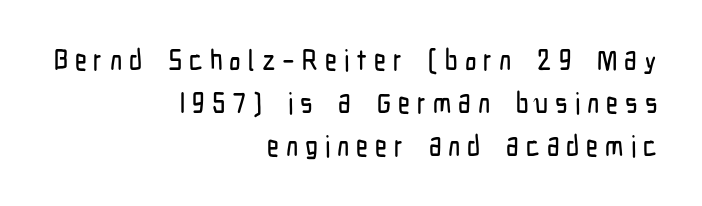
The image shows 29 px condensed sans-serif type, upright; set right-aligned, normal line spacing (1.48x), unusually wide letter spacing (+0.24 em), not underlined; low stroke contrast and a medium x-height.
